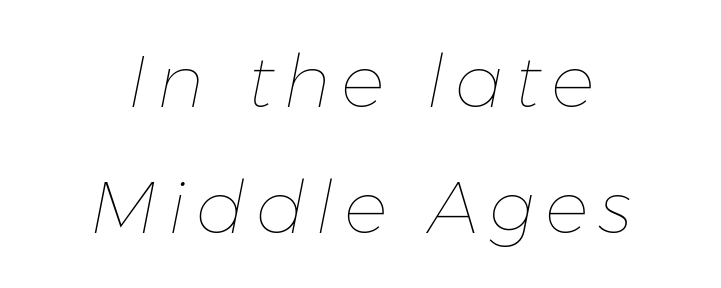
{"italic": "yes", "lean": "right", "slant_degrees": 11, "bold": "no", "weight": "thin", "width": "normal", "stroke_contrast": "low", "x_height": "medium", "monospaced": "no", "underline": "no", "align": "center", "line_spacing_ratio": 1.72, "glyph_px": 73}
